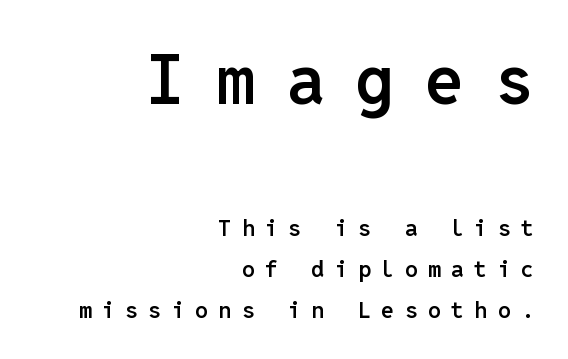
{"serif": "no", "italic": "no", "bold": "semi", "weight": "semibold", "width": "normal", "stroke_contrast": "low", "x_height": "medium", "monospaced": "yes", "underline": "no", "align": "right", "line_spacing_ratio": 1.78, "letter_spacing": "wide", "letter_spacing_em": 0.45, "larger_block": "first", "size_ratio": 3.0, "glyph_px": 69}
